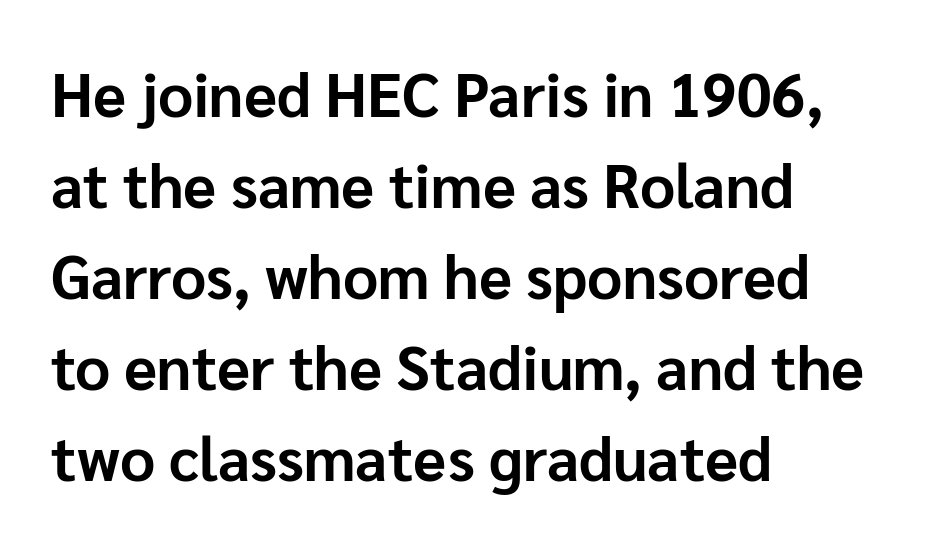
Q: Is the text bold? A: Yes.
Q: Is the text italic (slanted)? A: No, it is upright.
Q: Is the typeface a serif or a sans-serif typeface? A: Sans-serif.
Q: Is the text underlined? A: No.
Q: How is the paragraph aligned? A: Left-aligned.
Q: Is the spacing between letters normal or unusually wide? A: Normal.
Q: Is the spacing between lines tight, normal or loose? A: Normal.
Q: Width (condensed, normal, or wide)? A: Normal.
Q: Stroke contrast? A: Low.
Q: x-height? A: Medium.
Q: Monospaced? A: No.
